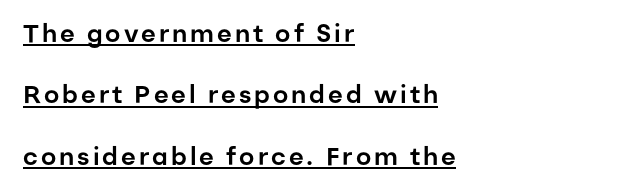
Q: Is the text italic (slanted)? A: No, it is upright.
Q: Is the text underlined? A: Yes.
Q: How is the paragraph aligned? A: Left-aligned.
Q: Is the spacing between lines tight, normal or loose? A: Loose.
